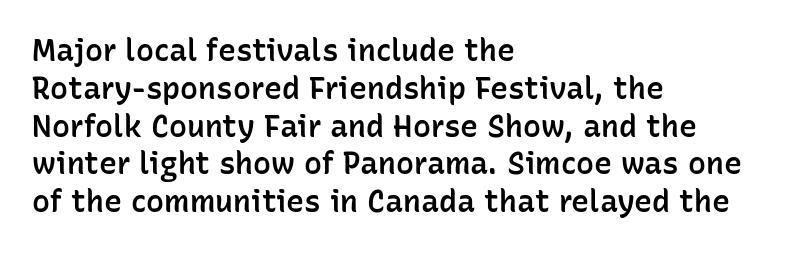
{"serif": "no", "italic": "no", "bold": "semi", "weight": "semibold", "width": "normal", "stroke_contrast": "low", "x_height": "medium", "monospaced": "no", "underline": "no", "align": "left", "line_spacing": "normal", "line_spacing_ratio": 1.26, "letter_spacing": "normal", "letter_spacing_em": 0.0, "glyph_px": 30}
